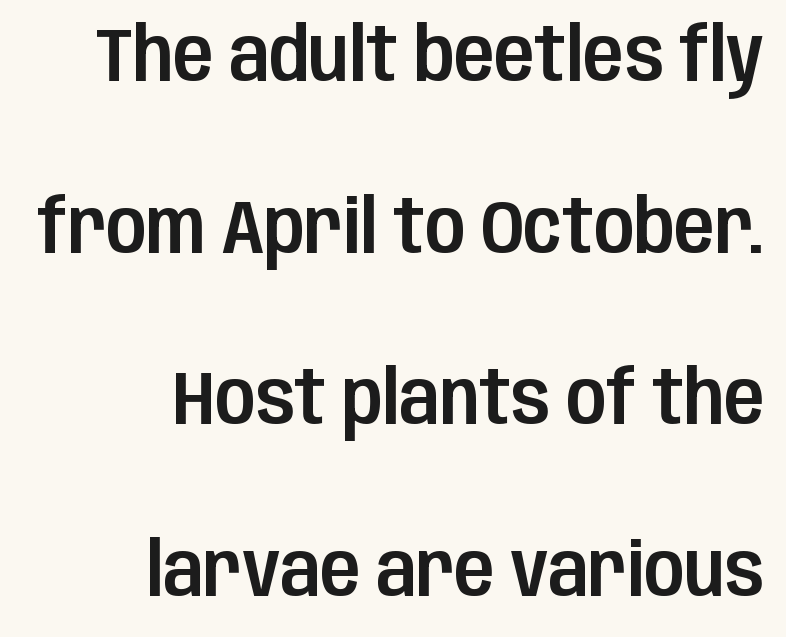
{"serif": "no", "italic": "no", "width": "condensed", "stroke_contrast": "low", "x_height": "large", "monospaced": "no", "underline": "no", "align": "right", "line_spacing": "loose", "line_spacing_ratio": 2.32, "letter_spacing": "normal", "letter_spacing_em": 0.0, "glyph_px": 74}
